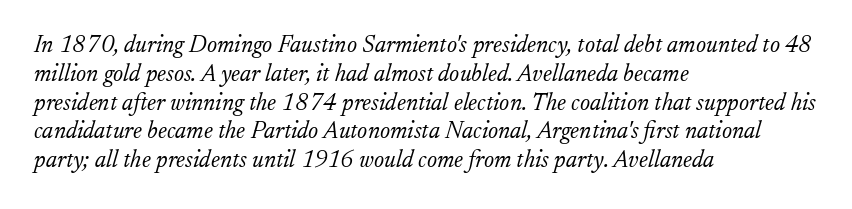
Q: Is the text bold? A: No.
Q: Is the text italic (slanted)? A: Yes, it leans right by about 17 degrees.
Q: Is the text underlined? A: No.
Q: How is the paragraph aligned? A: Left-aligned.
Q: Is the spacing between letters normal or unusually wide? A: Normal.
